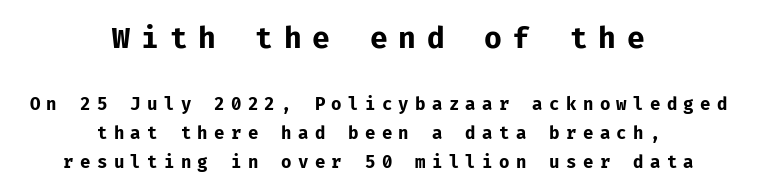
Q: Is the text bold? A: Yes.
Q: Is the text italic (slanted)? A: No, it is upright.
Q: Is the typeface a serif or a sans-serif typeface? A: Sans-serif.
Q: Is the text underlined? A: No.
Q: How is the paragraph aligned? A: Centered.
Q: Is the spacing between letters normal or unusually wide? A: Unusually wide.
Q: Which block of text is set in a larger size, the first (top) or the second (bottom)? A: The first (top) one.
Q: Width (condensed, normal, or wide)? A: Normal.
Q: Stroke contrast? A: Low.
Q: x-height? A: Medium.
